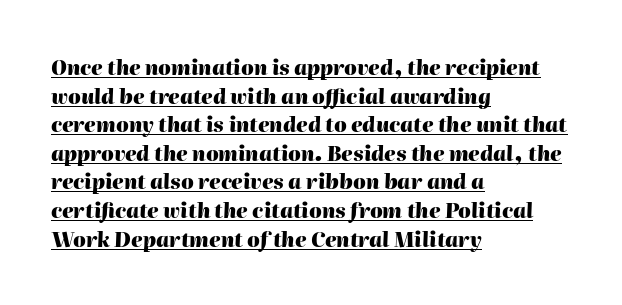
Q: Is the text bold? A: Yes.
Q: Is the text italic (slanted)? A: Yes, it leans right by about 2 degrees.
Q: Is the text underlined? A: Yes.
Q: How is the paragraph aligned? A: Left-aligned.
Q: Is the spacing between letters normal or unusually wide? A: Normal.
Q: Is the spacing between lines tight, normal or loose? A: Normal.
